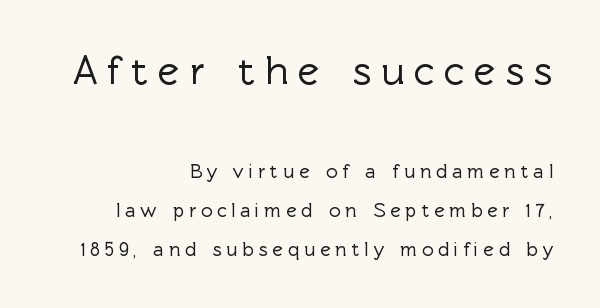
Q: Is the text italic (slanted)? A: No, it is upright.
Q: Is the typeface a serif or a sans-serif typeface? A: Sans-serif.
Q: Is the text underlined? A: No.
Q: How is the paragraph aligned? A: Right-aligned.
Q: Is the spacing between letters normal or unusually wide? A: Unusually wide.
Q: Is the spacing between lines tight, normal or loose? A: Loose.
Q: Which block of text is set in a larger size, the first (top) or the second (bottom)? A: The first (top) one.
Q: Width (condensed, normal, or wide)? A: Normal.
Q: x-height? A: Medium.
Q: Monospaced? A: No.
